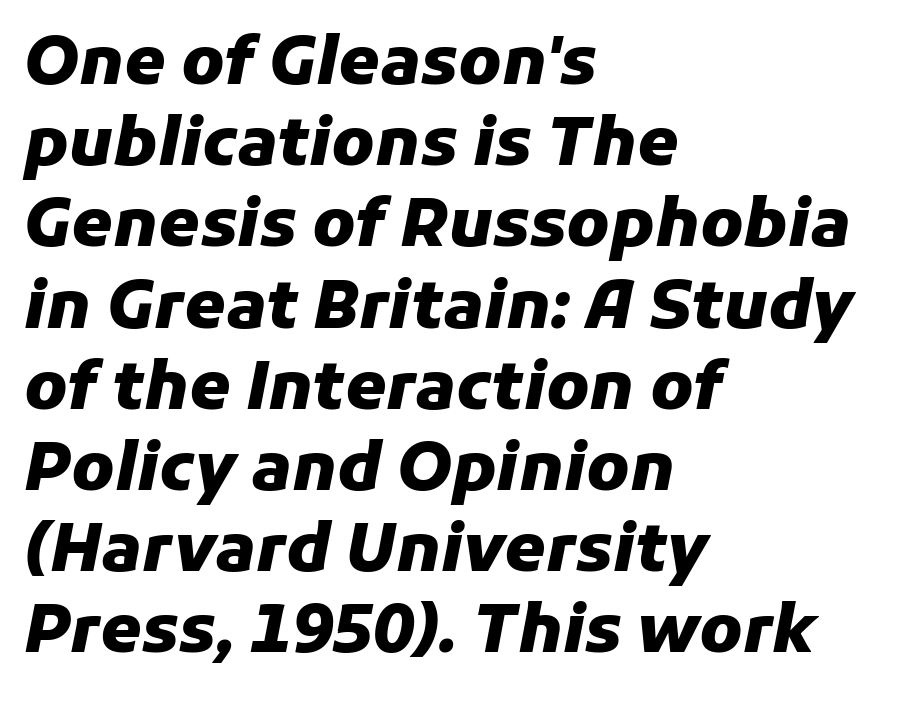
{"italic": "yes", "lean": "right", "slant_degrees": 11, "bold": "yes", "weight": "heavy", "width": "normal", "stroke_contrast": "low", "x_height": "medium", "monospaced": "no", "underline": "no", "align": "left", "line_spacing_ratio": 1.23, "letter_spacing": "normal", "letter_spacing_em": 0.0, "glyph_px": 66}
